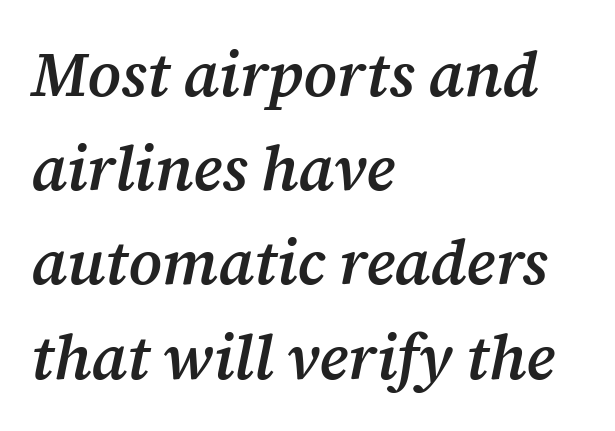
Q: Is the text bold? A: Semi-bold.
Q: Is the text italic (slanted)? A: Yes, it leans right by about 12 degrees.
Q: Is the typeface a serif or a sans-serif typeface? A: Serif.
Q: Is the text underlined? A: No.
Q: How is the paragraph aligned? A: Left-aligned.
Q: Is the spacing between letters normal or unusually wide? A: Normal.
Q: Is the spacing between lines tight, normal or loose? A: Normal.
Q: Width (condensed, normal, or wide)? A: Normal.
Q: Stroke contrast? A: Medium.
Q: x-height? A: Medium.
Q: Monospaced? A: No.
